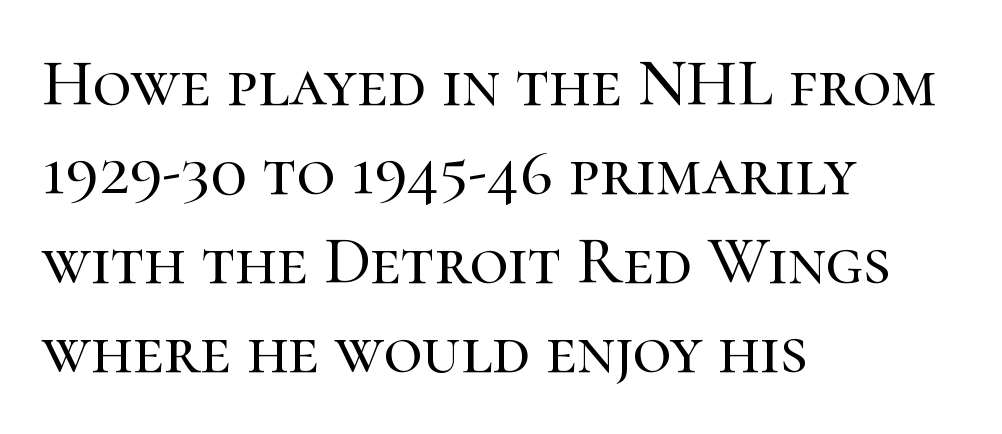
Q: Is the text italic (slanted)? A: No, it is upright.
Q: Is the typeface a serif or a sans-serif typeface? A: Serif.
Q: Is the text underlined? A: No.
Q: How is the paragraph aligned? A: Left-aligned.
Q: Is the spacing between letters normal or unusually wide? A: Normal.
Q: Is the spacing between lines tight, normal or loose? A: Normal.
Q: Width (condensed, normal, or wide)? A: Normal.
Q: Stroke contrast? A: High.
Q: x-height? A: Medium.
Q: Monospaced? A: No.
